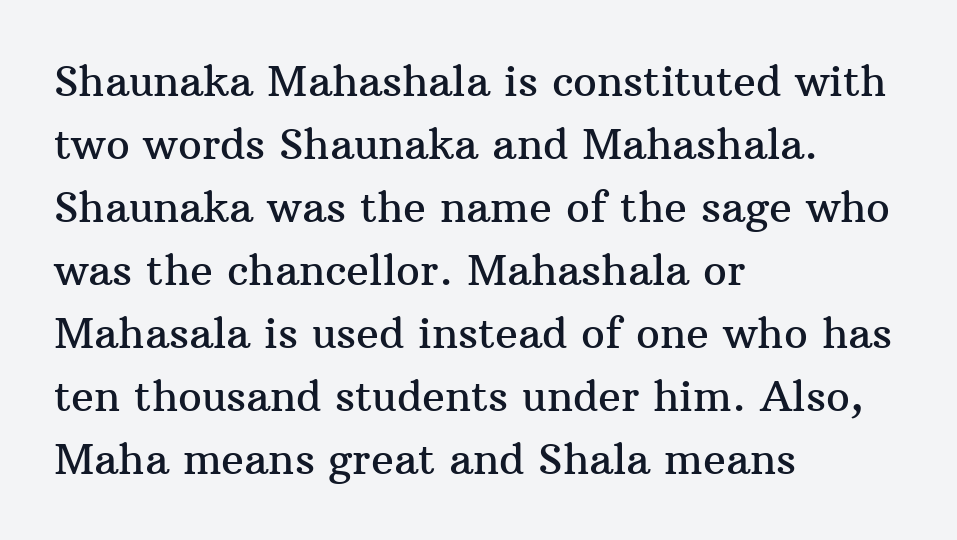
Q: Is the text italic (slanted)? A: No, it is upright.
Q: Is the typeface a serif or a sans-serif typeface? A: Serif.
Q: Is the text underlined? A: No.
Q: How is the paragraph aligned? A: Left-aligned.
Q: Is the spacing between letters normal or unusually wide? A: Normal.
Q: Is the spacing between lines tight, normal or loose? A: Normal.
Q: Width (condensed, normal, or wide)? A: Normal.
Q: Stroke contrast? A: Medium.
Q: x-height? A: Medium.
Q: Monospaced? A: No.
